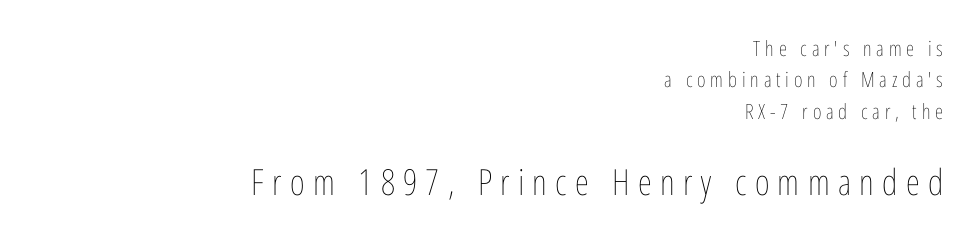
The image shows 36 px thin, condensed type, upright; set right-aligned, normal line spacing (1.5x), unusually wide letter spacing (+0.23 em), not underlined; the second (bottom) block is 1.71x larger; low stroke contrast and a medium x-height.
